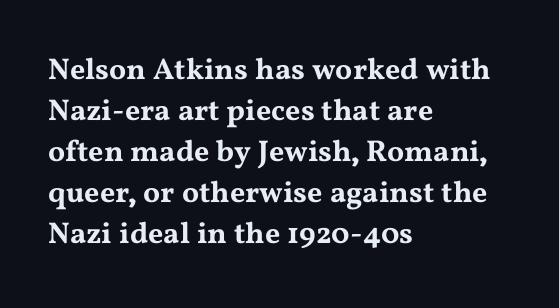
Q: Is the text italic (slanted)? A: No, it is upright.
Q: Is the typeface a serif or a sans-serif typeface? A: Serif.
Q: Is the text underlined? A: No.
Q: How is the paragraph aligned? A: Left-aligned.
Q: Is the spacing between letters normal or unusually wide? A: Normal.
Q: Is the spacing between lines tight, normal or loose? A: Normal.
Q: Width (condensed, normal, or wide)? A: Wide.
Q: Stroke contrast? A: Medium.
Q: x-height? A: Medium.
Q: Monospaced? A: No.
